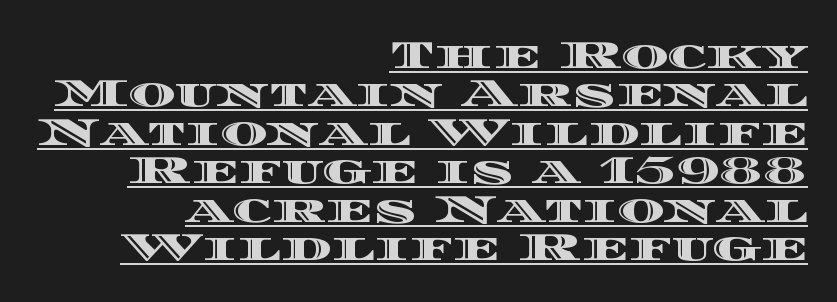
Here the designer chose a conventional face with non-uniform glyph widths. Successive baselines arrive quickly, one right under another. Is the block centered? No — it sits flush against the right margin. The face used here appears with an underline applied. Unlike italic type, these characters show no tilt at all.
